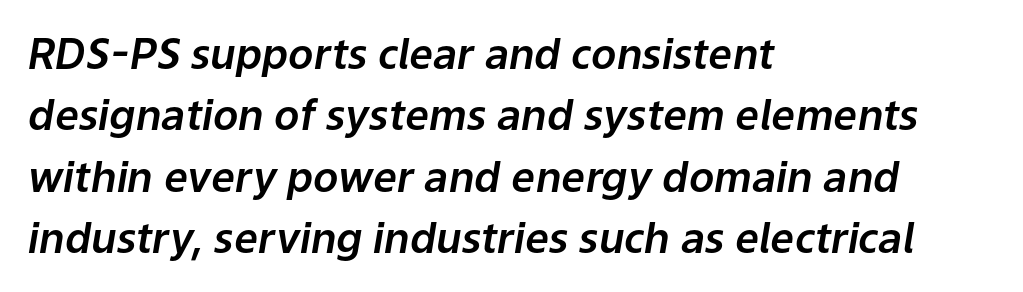
{"italic": "yes", "lean": "right", "slant_degrees": 9, "width": "normal", "stroke_contrast": "low", "x_height": "medium", "monospaced": "no", "underline": "no", "align": "left", "line_spacing": "normal", "line_spacing_ratio": 1.46, "letter_spacing": "normal", "letter_spacing_em": 0.0, "glyph_px": 42}
